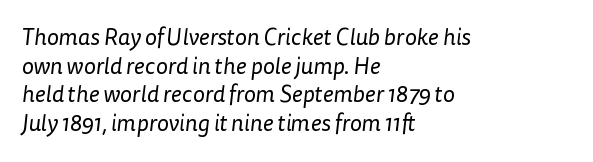
Q: Is the text bold? A: No.
Q: Is the text underlined? A: No.
Q: How is the paragraph aligned? A: Left-aligned.
Q: Is the spacing between letters normal or unusually wide? A: Normal.
